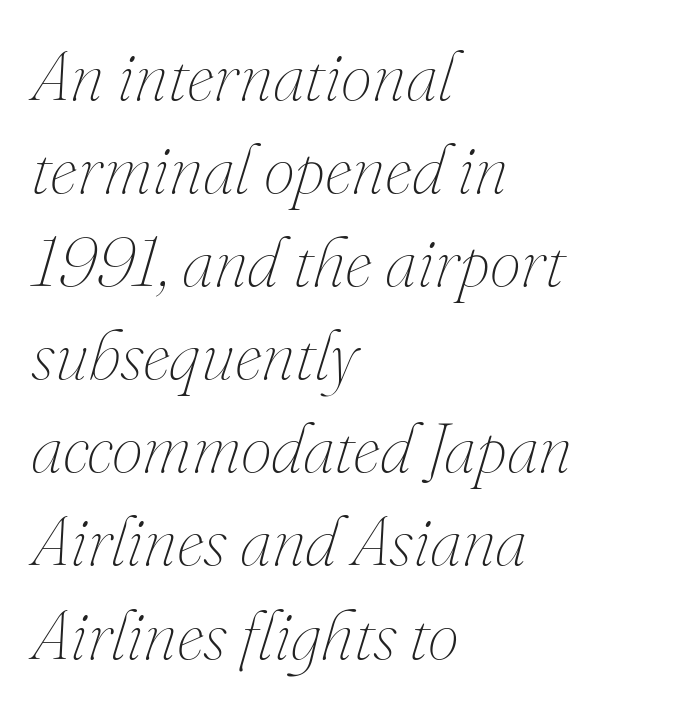
The passage shown is typed in a proportional face where columns would drift. Just letters on the line, the space beneath them empty. A typesetter would call this zero additional tracking. Reading down the block, your eye returns to a fixed left position each line.
